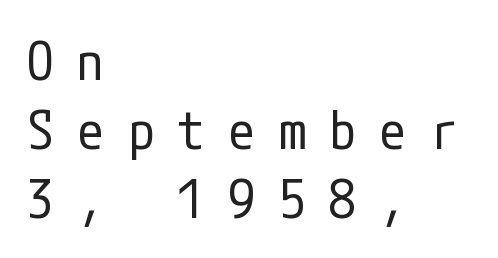
The image shows 53 px regular-weight, condensed sans-serif type, upright; set left-aligned, normal line spacing (1.3x), unusually wide letter spacing (+0.45 em), not underlined; low stroke contrast and a medium x-height.
